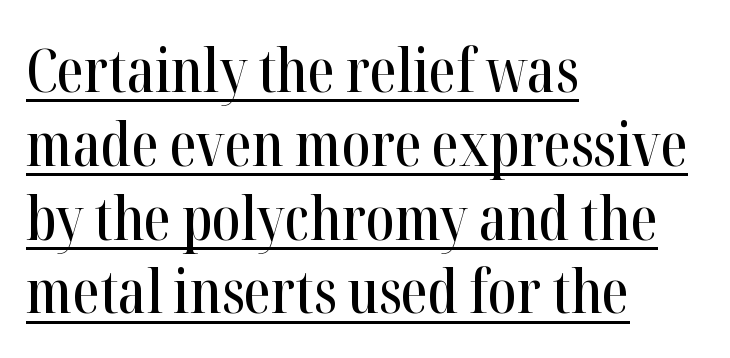
Q: Is the text italic (slanted)? A: No, it is upright.
Q: Is the typeface a serif or a sans-serif typeface? A: Serif.
Q: Is the text underlined? A: Yes.
Q: How is the paragraph aligned? A: Left-aligned.
Q: Is the spacing between letters normal or unusually wide? A: Normal.
Q: Width (condensed, normal, or wide)? A: Condensed.
Q: Stroke contrast? A: High.
Q: x-height? A: Medium.
Q: Monospaced? A: No.
